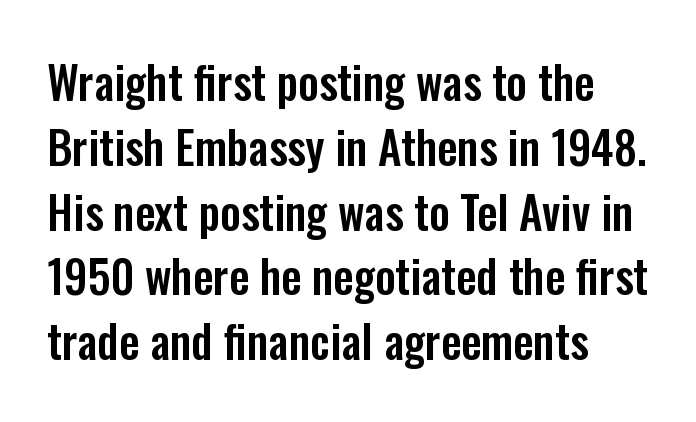
The image shows 45 px condensed sans-serif type, upright; set left-aligned, normal line spacing (1.44x), normal letter spacing, not underlined; low stroke contrast and a medium x-height.
